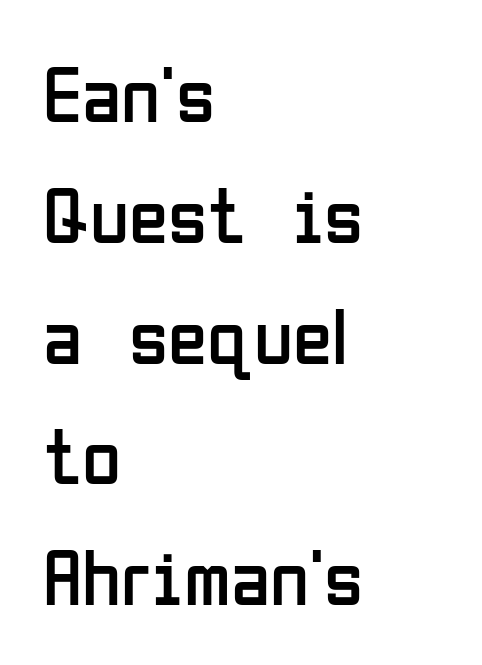
{"serif": "no", "italic": "no", "bold": "no", "weight": "regular", "width": "condensed", "stroke_contrast": "low", "x_height": "medium", "monospaced": "no", "underline": "no", "align": "left", "line_spacing": "normal", "line_spacing_ratio": 1.51, "letter_spacing": "normal", "letter_spacing_em": 0.0, "glyph_px": 80}
